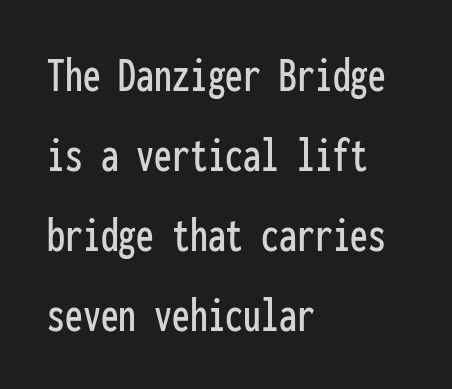
Font category for this specimen: sans-serif. The letters march in equal steps, a hallmark of fixed-pitch type. Here the glyphs are tracked normally, forming tight word shapes. A clean baseline with only descenders dipping below it. One-word summary of the alignment: left.
